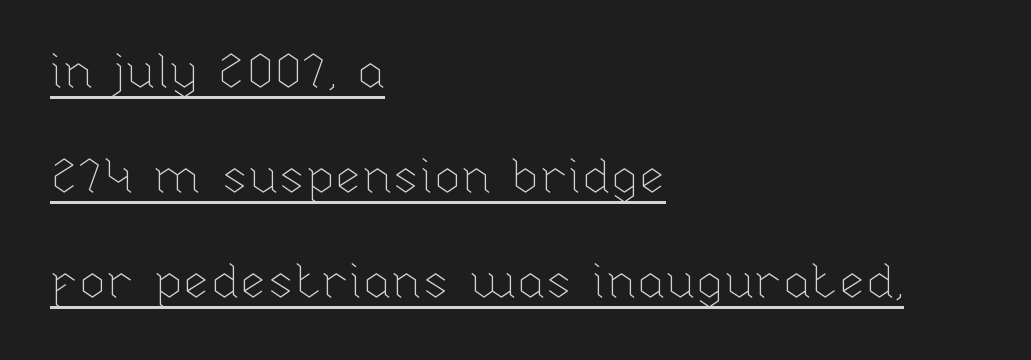
The image shows 49 px thin type, upright; set left-aligned, loose line spacing (2.14x), normal letter spacing, underlined; low stroke contrast and a medium x-height.
